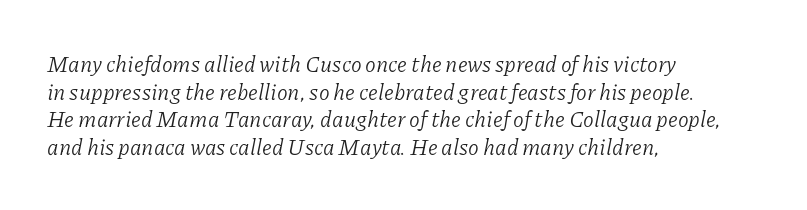
The image shows 22 px text type, italic (leaning right); set left-aligned, normal line spacing (1.26x), normal letter spacing, not underlined.
